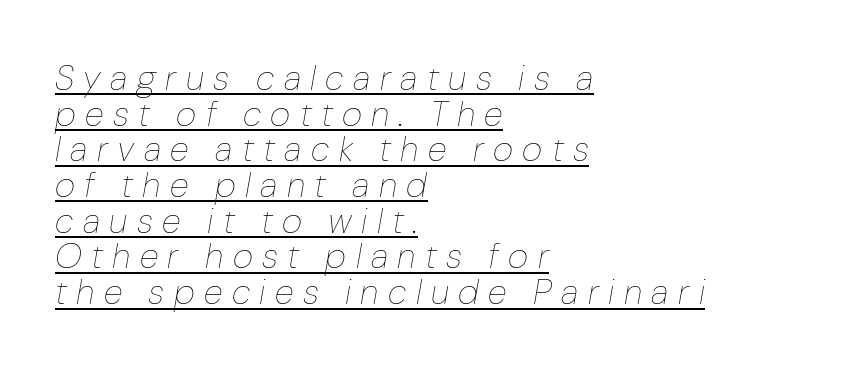
Q: Is the text bold? A: No.
Q: Is the text italic (slanted)? A: Yes, it leans right by about 10 degrees.
Q: Is the text underlined? A: Yes.
Q: How is the paragraph aligned? A: Left-aligned.
Q: Is the spacing between letters normal or unusually wide? A: Unusually wide.
Q: Is the spacing between lines tight, normal or loose? A: Tight.
Q: Width (condensed, normal, or wide)? A: Normal.
Q: Stroke contrast? A: Low.
Q: x-height? A: Medium.
Q: Monospaced? A: No.
